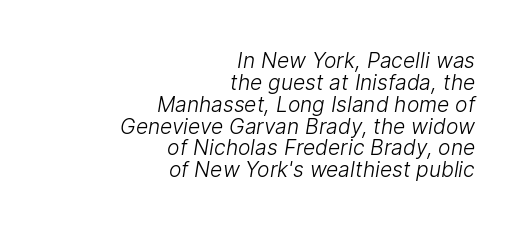
Q: Is the text bold? A: No.
Q: Is the text underlined? A: No.
Q: How is the paragraph aligned? A: Right-aligned.
Q: Is the spacing between letters normal or unusually wide? A: Normal.
Q: Is the spacing between lines tight, normal or loose? A: Tight.
